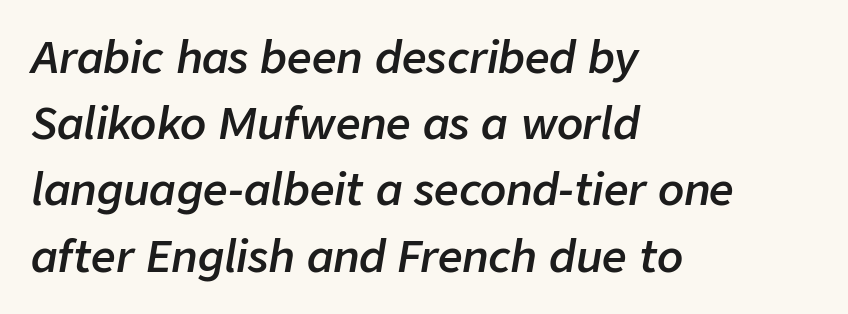
Q: Is the text bold? A: Semi-bold.
Q: Is the text italic (slanted)? A: Yes, it leans right by about 9 degrees.
Q: Is the text underlined? A: No.
Q: How is the paragraph aligned? A: Left-aligned.
Q: Is the spacing between letters normal or unusually wide? A: Normal.
Q: Is the spacing between lines tight, normal or loose? A: Normal.
Q: Width (condensed, normal, or wide)? A: Normal.
Q: Stroke contrast? A: Low.
Q: x-height? A: Medium.
Q: Monospaced? A: No.
